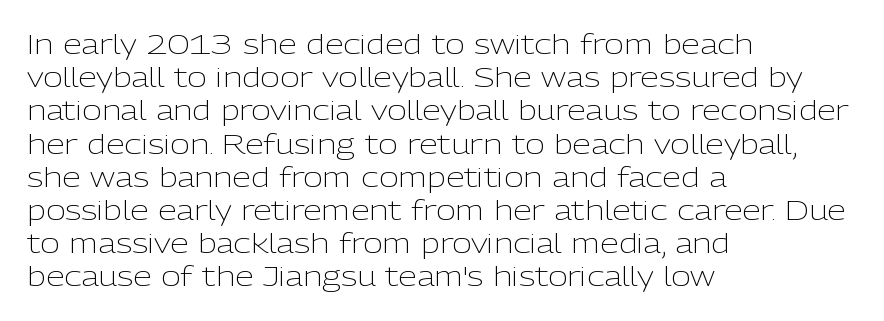
The zone under the glyphs is completely vacant. The passage is arranged the way most books set body copy — flush left. The type sits square on the baseline with zero lean. Weight: in the light-to-regular range. In terms of letterspacing, this is plain default setting.
